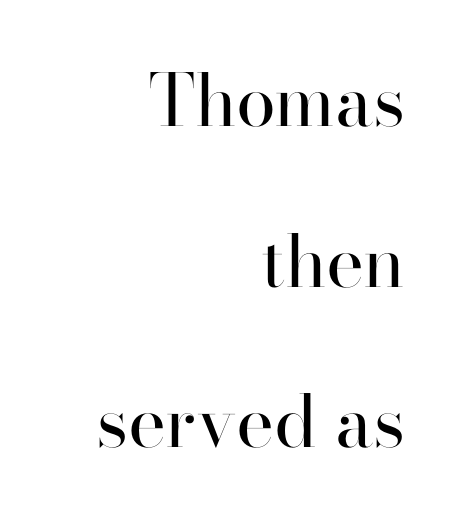
The typeface chosen for these lines features serifs. This is not heavy type; no bold has been used. The passage shown is typed in a proportional face where columns would drift. Nope, not italic — everything's standing straight.
